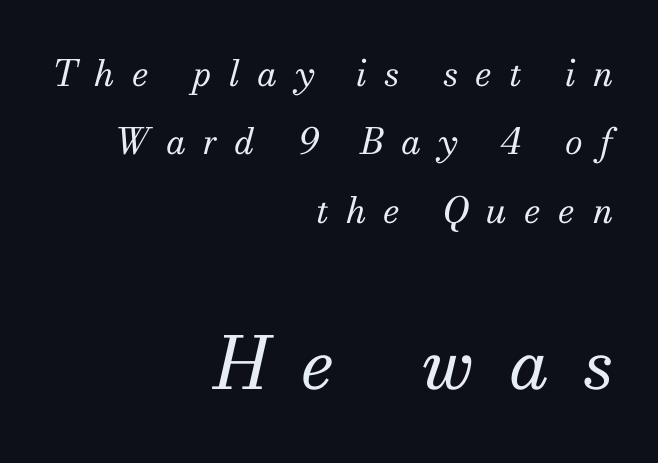
{"serif": "yes", "italic": "yes", "lean": "right", "slant_degrees": 13, "bold": "no", "weight": "regular", "width": "normal", "stroke_contrast": "medium", "x_height": "small", "monospaced": "no", "underline": "no", "align": "right", "line_spacing": "loose", "line_spacing_ratio": 1.9, "letter_spacing": "wide", "letter_spacing_em": 0.48, "larger_block": "second", "size_ratio": 2.0, "glyph_px": 72}
